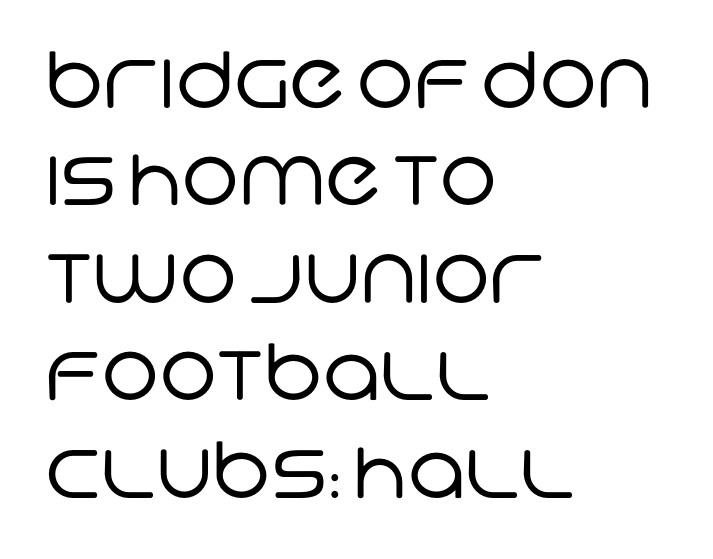
The image shows 78 px regular-weight sans-serif type; set left-aligned, normal line spacing (1.25x), normal letter spacing, not underlined; low stroke contrast and a large x-height.
